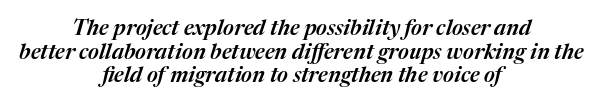
The image shows 21 px text type, italic (leaning right); set centered, tight line spacing (1.13x), normal letter spacing, not underlined.
